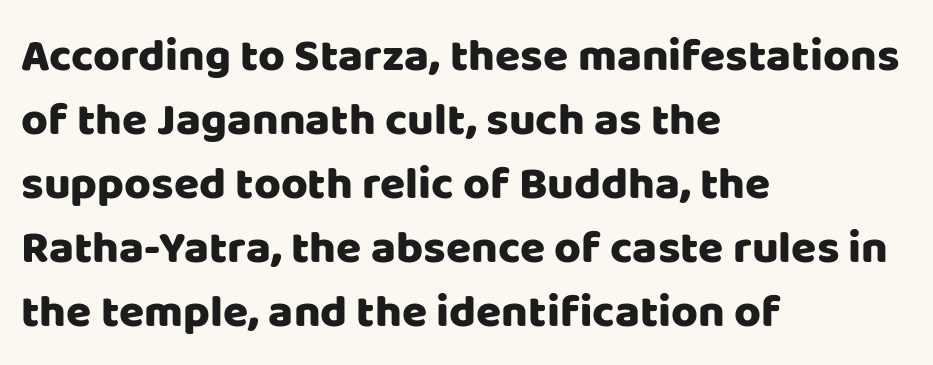
{"serif": "no", "italic": "no", "width": "normal", "stroke_contrast": "low", "x_height": "large", "monospaced": "no", "underline": "no", "align": "left", "line_spacing": "normal", "line_spacing_ratio": 1.39, "letter_spacing": "normal", "letter_spacing_em": 0.0, "glyph_px": 46}
